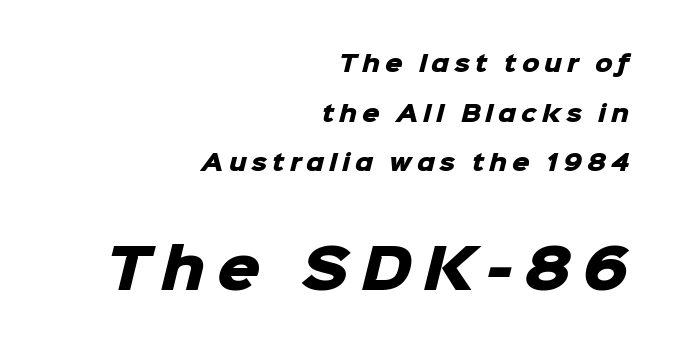
The image shows 54 px heavy sans-serif type; set right-aligned, loose line spacing (2.26x), unusually wide letter spacing (+0.22 em), not underlined; the second (bottom) block is 2.45x larger; low stroke contrast and a medium x-height.
